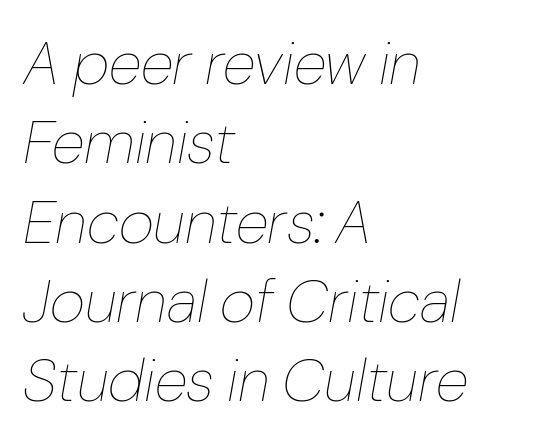
The characters are drawn with everyday or finer stroke widths. Unmarked baselines from the first word to the last. Horizontal bands of white between lines are of average thickness. The paragraph has a hard left edge and a soft right edge. Tall strokes in this sample are angled rather than plumb. The passage shown has conventional tracking throughout.
